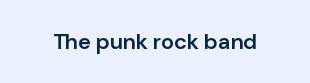
{"italic": "no", "bold": "semi", "underline": "no", "letter_spacing": "normal", "letter_spacing_em": 0.0, "glyph_px": 22}
